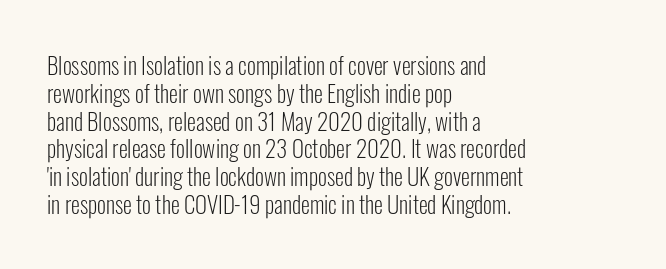
Italic: no, the glyphs are upright roman. Typeset ragged right — the left edge is the straight one. The gaps between neighbouring characters are ordinary and unremarkable. No letter is thick-stroked: the sample isn't bold. Lines of text with bare space underneath.
